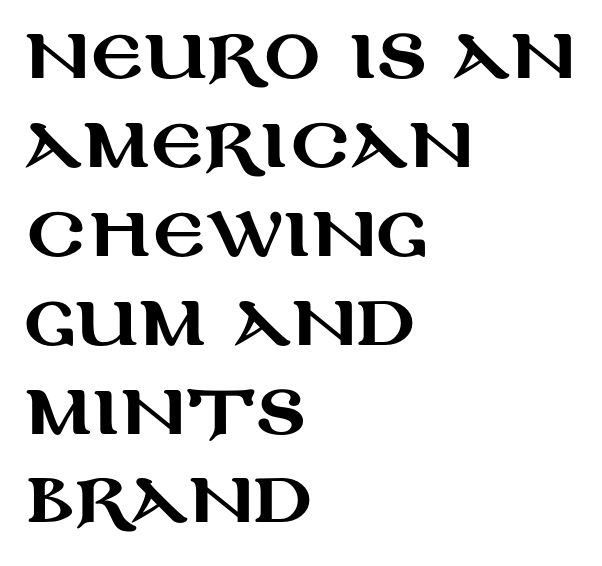
The image shows 70 px wide sans-serif type, upright; set left-aligned, normal line spacing (1.27x), normal letter spacing, not underlined; medium stroke contrast and a large x-height.
